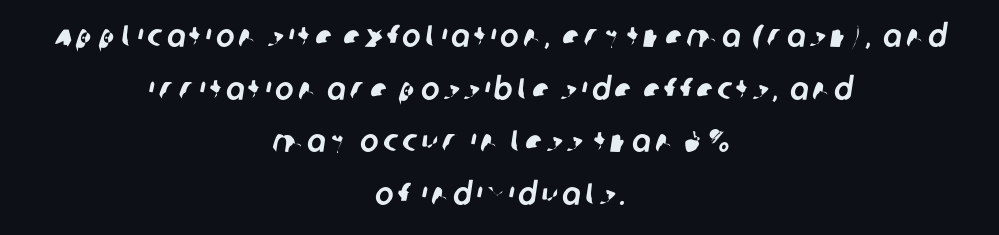
Rule under the text: the space is simply empty. Horizontally, the lines are justified to the midpoint only. Is this a fixed-width face? No — the glyphs have proportional, varying widths. You can tell from the bare stems that sans-serif type was used. Leading: standard.
